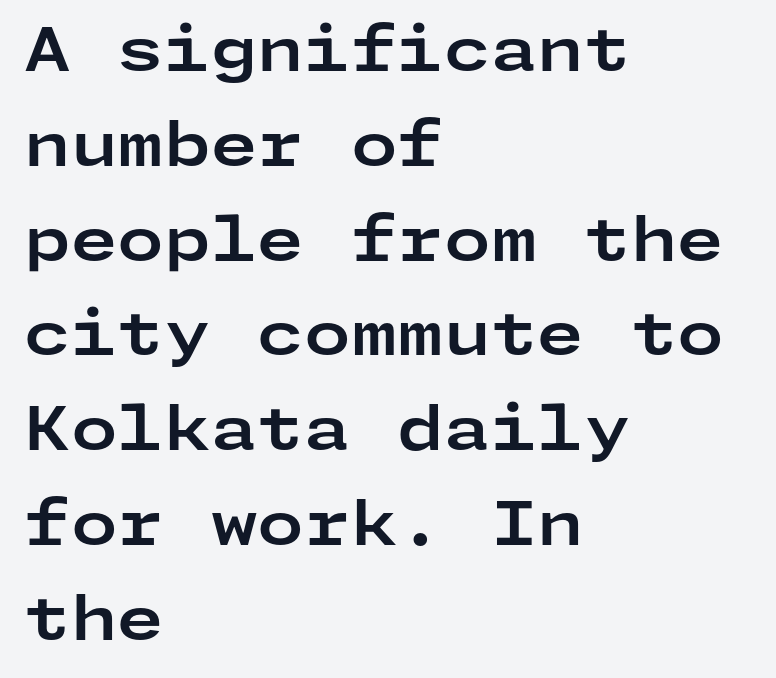
The image shows 60 px bold, wide sans-serif type, upright; set left-aligned, normal line spacing (1.58x), normal letter spacing, not underlined; low stroke contrast and a medium x-height.
